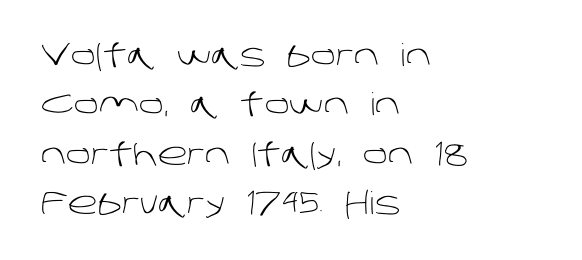
{"serif": "no", "bold": "no", "weight": "light", "width": "normal", "stroke_contrast": "low", "x_height": "large", "monospaced": "no", "underline": "no", "align": "left", "line_spacing": "normal", "line_spacing_ratio": 1.59, "letter_spacing": "normal", "letter_spacing_em": 0.0, "glyph_px": 31}
